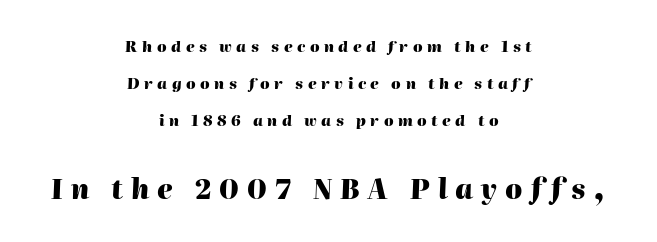
In terms of leading, this rendering errs on the spacious side. Notice how the passage keeps no hard edge, just a central spine. This is heavy type, rendered in bold. Italic: yes, the glyphs are oblique. Size hierarchy here favors the trailing block over the leading one.
